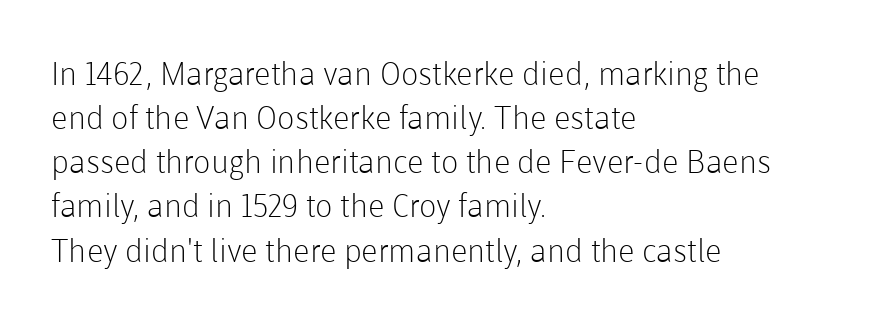
Q: Is the text bold? A: No.
Q: Is the text italic (slanted)? A: No, it is upright.
Q: Is the typeface a serif or a sans-serif typeface? A: Sans-serif.
Q: Is the text underlined? A: No.
Q: How is the paragraph aligned? A: Left-aligned.
Q: Is the spacing between letters normal or unusually wide? A: Normal.
Q: Is the spacing between lines tight, normal or loose? A: Normal.
Q: Width (condensed, normal, or wide)? A: Normal.
Q: Stroke contrast? A: Low.
Q: x-height? A: Medium.
Q: Monospaced? A: No.
